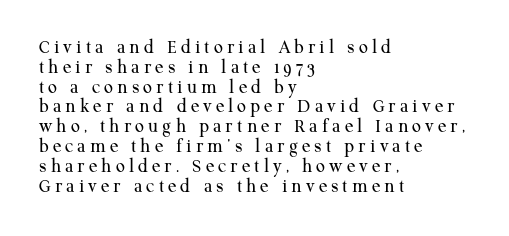
The image shows 20 px text type, upright; set left-aligned, tight line spacing (0.99x), unusually wide letter spacing (+0.2 em), not underlined.
